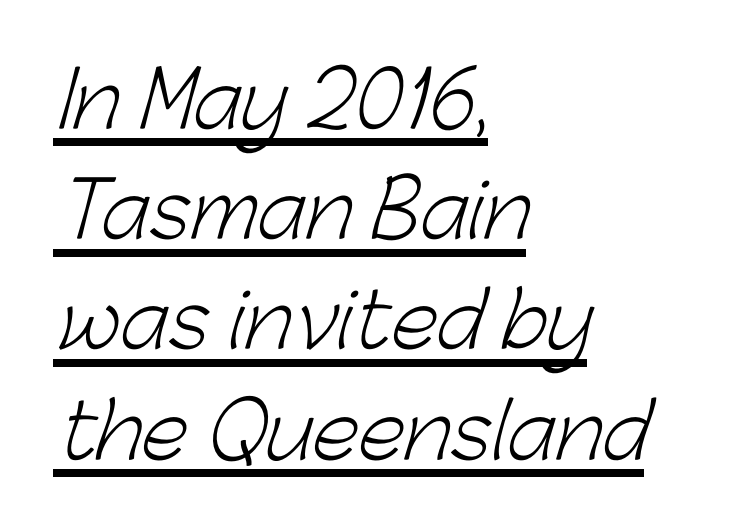
The image shows 76 px light sans-serif type; set left-aligned, normal line spacing (1.45x), normal letter spacing, underlined; low stroke contrast and a medium x-height.
